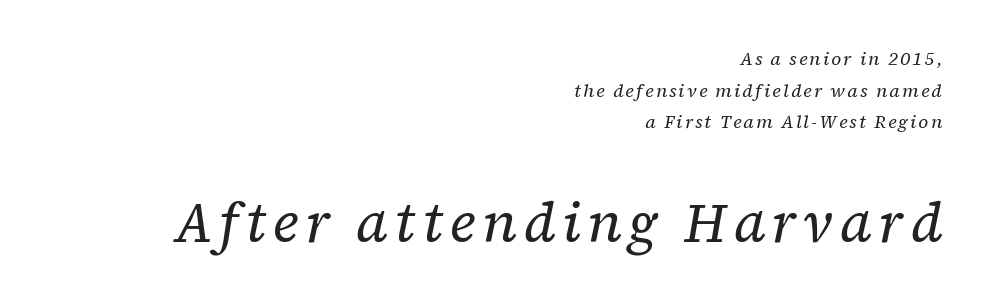
The image shows 55 px regular-weight serif type, italic (leaning right); set right-aligned, line spacing 1.76x, not underlined; the second (bottom) block is 3.06x larger; low stroke contrast and a medium x-height.
